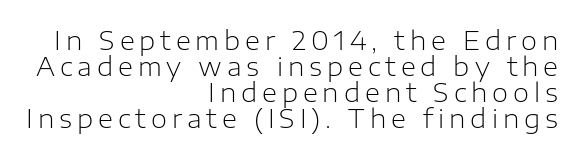
{"italic": "no", "bold": "no", "underline": "no", "align": "right", "line_spacing": "tight", "line_spacing_ratio": 1.0, "glyph_px": 26}
